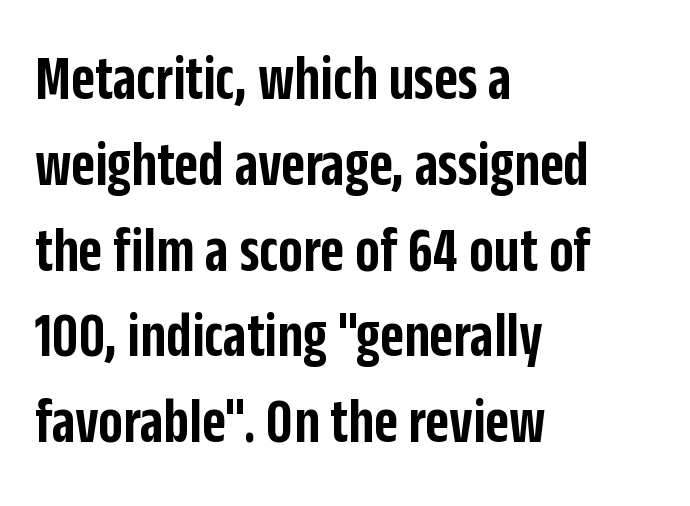
{"serif": "no", "italic": "no", "bold": "semi", "weight": "semibold", "width": "condensed", "stroke_contrast": "low", "x_height": "large", "monospaced": "no", "underline": "no", "align": "left", "line_spacing": "normal", "line_spacing_ratio": 1.32, "letter_spacing": "normal", "letter_spacing_em": 0.0, "glyph_px": 65}
